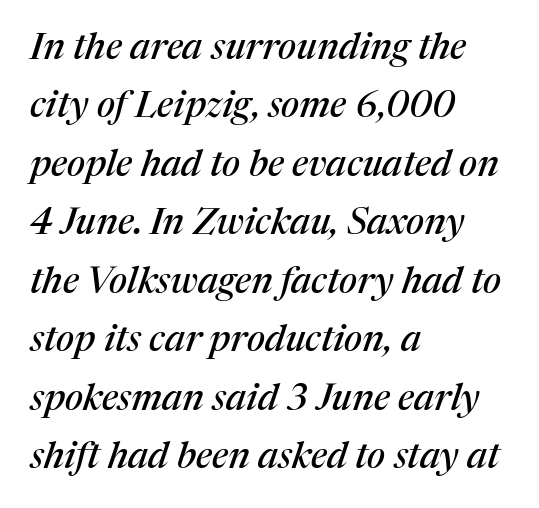
A bare baseline throughout the passage. The vertical gap from one line to the next is medium. Which margin do the lines hug? The left one — the right edge is uneven. Caption: standard tracking, unaltered. Note the varied advance widths — an 'i' is clearly narrower than an 'm'.
